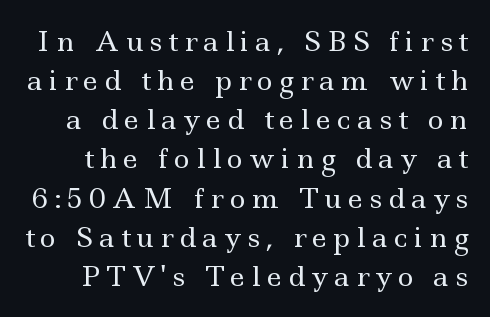
Descenders are the only things crossing below the line. There is plenty of visible air inserted between adjacent glyphs. Each new line begins a customary step beneath the previous one. The axis of the letterforms is exactly vertical. Caption: face not bold, strokes unweighted.
